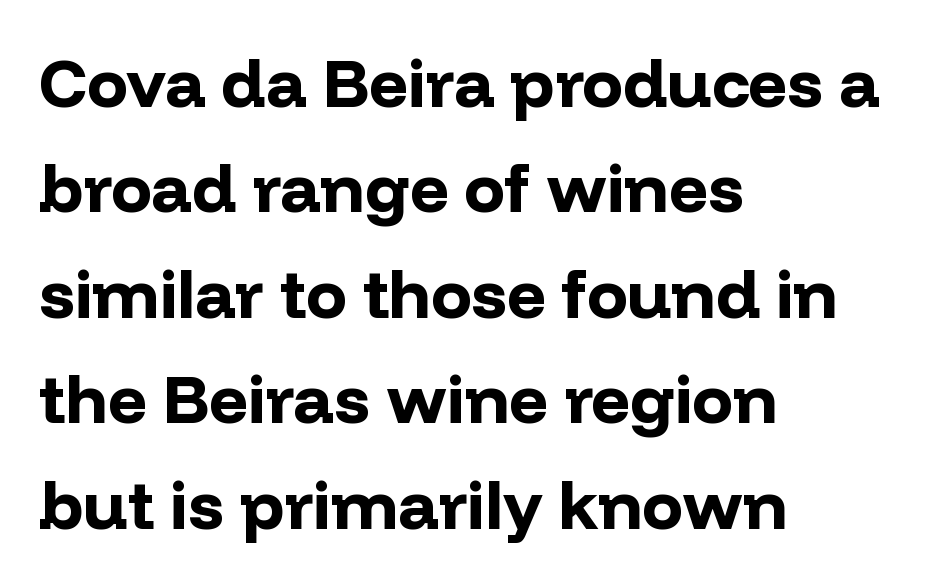
The image shows 68 px bold sans-serif type, upright; set left-aligned, normal line spacing (1.55x), normal letter spacing, not underlined; low stroke contrast and a medium x-height.
